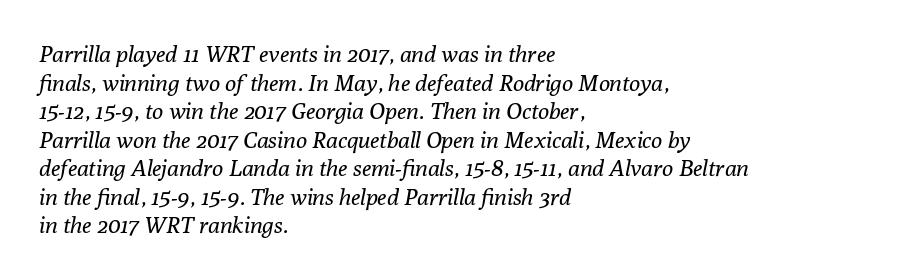
{"italic": "yes", "lean": "right", "slant_degrees": 10, "bold": "no", "underline": "no", "align": "left", "line_spacing_ratio": 1.24, "letter_spacing": "normal", "letter_spacing_em": 0.0, "glyph_px": 23}
